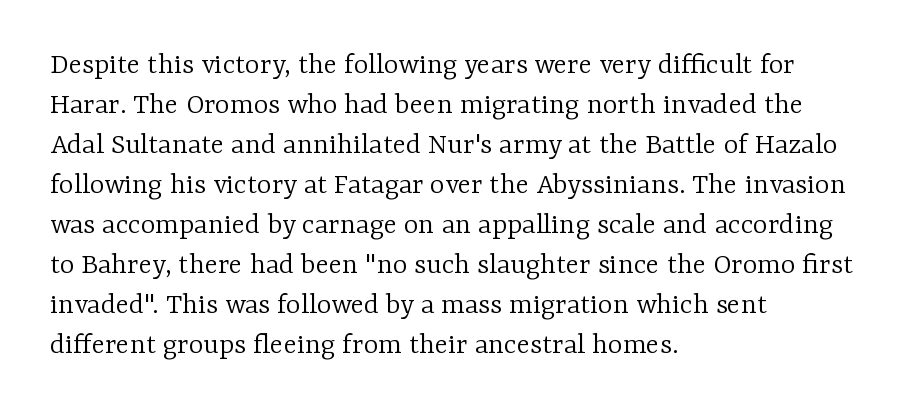
Q: Is the text bold? A: No.
Q: Is the text italic (slanted)? A: No, it is upright.
Q: Is the typeface a serif or a sans-serif typeface? A: Serif.
Q: Is the text underlined? A: No.
Q: How is the paragraph aligned? A: Left-aligned.
Q: Is the spacing between letters normal or unusually wide? A: Normal.
Q: Is the spacing between lines tight, normal or loose? A: Normal.
Q: Width (condensed, normal, or wide)? A: Normal.
Q: Stroke contrast? A: Low.
Q: x-height? A: Medium.
Q: Monospaced? A: No.
